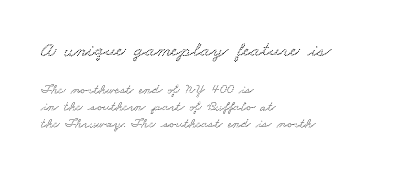
Q: Is the text underlined? A: No.
Q: How is the paragraph aligned? A: Left-aligned.
Q: Is the spacing between letters normal or unusually wide? A: Normal.
Q: Which block of text is set in a larger size, the first (top) or the second (bottom)? A: The first (top) one.
